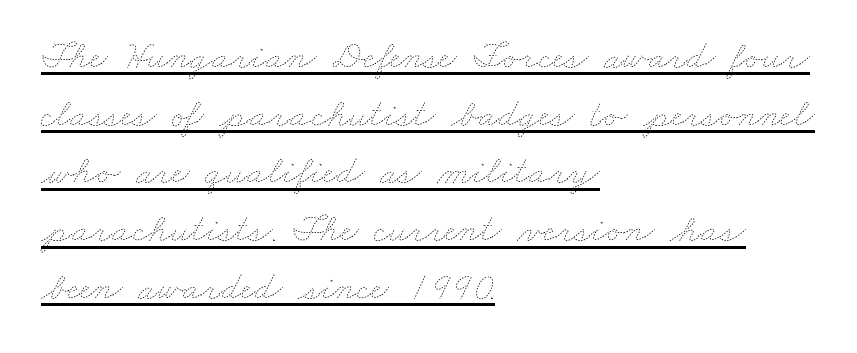
{"bold": "no", "weight": "thin", "width": "wide", "stroke_contrast": "low", "x_height": "small", "monospaced": "no", "underline": "yes", "align": "left", "line_spacing": "normal", "line_spacing_ratio": 1.48, "letter_spacing": "normal", "letter_spacing_em": 0.0, "glyph_px": 39}
